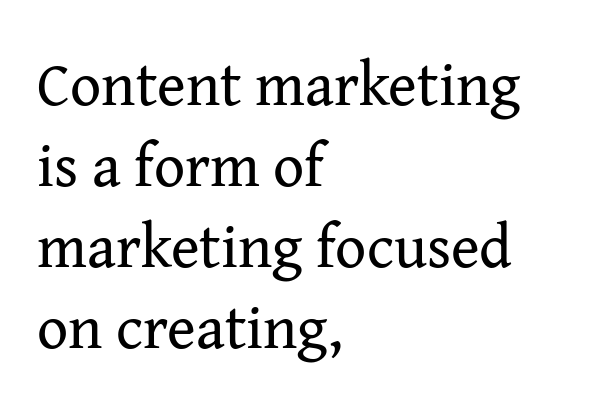
Nobody touched the tracking dial on this one. Horizontally, the lines are justified to the leading edge only. Unbolded letterforms with no extra heft. The letters stand straight up with perfectly vertical stems.
